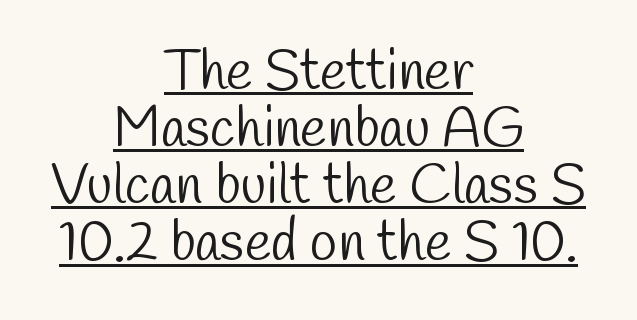
Q: Is the text bold? A: No.
Q: Is the typeface a serif or a sans-serif typeface? A: Sans-serif.
Q: Is the text underlined? A: Yes.
Q: How is the paragraph aligned? A: Centered.
Q: Is the spacing between letters normal or unusually wide? A: Normal.
Q: Is the spacing between lines tight, normal or loose? A: Tight.
Q: Width (condensed, normal, or wide)? A: Condensed.
Q: Stroke contrast? A: Low.
Q: x-height? A: Medium.
Q: Monospaced? A: No.
